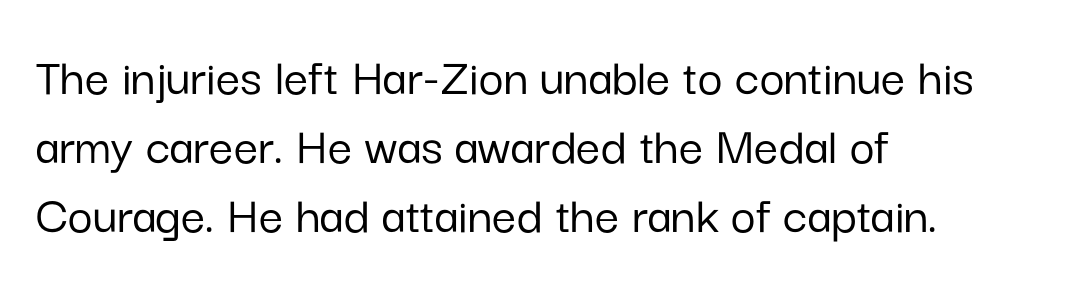
One-word summary of the alignment: left. Do the characters align in a grid? No, the font is proportional. Honestly, the row spacing looks completely unremarkable. This rendering employs a face without finishing strokes, i.e., a sans-serif. Check the space under the baseline: it is left empty. The specimen reads as upright at a glance.
